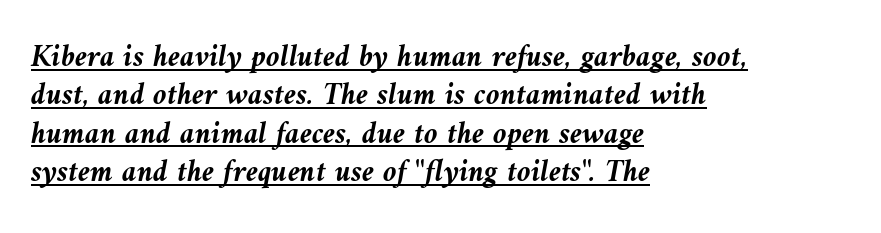
Q: Is the text bold? A: Yes.
Q: Is the text italic (slanted)? A: Yes, it leans left by about 9 degrees.
Q: Is the text underlined? A: Yes.
Q: How is the paragraph aligned? A: Left-aligned.
Q: Is the spacing between letters normal or unusually wide? A: Normal.
Q: Width (condensed, normal, or wide)? A: Normal.
Q: Stroke contrast? A: Medium.
Q: x-height? A: Medium.
Q: Monospaced? A: No.
